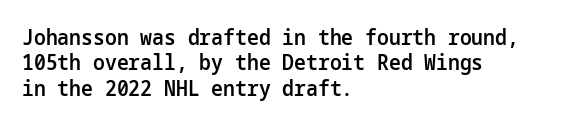
The image shows 21 px text type, upright; set left-aligned, line spacing 1.21x, normal letter spacing, not underlined.
